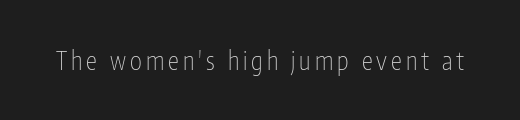
The image shows 25 px text type, upright; set not underlined.
